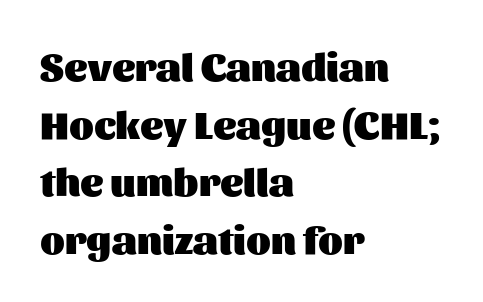
The text block is weighted toward the left margin, trailing off unevenly rightward. Anything drawn beneath the words? Only blank space. The tracking reads as untouched default to a designer's eye. Vertical spacing — default. The typeface chosen for these lines omits serifs.
